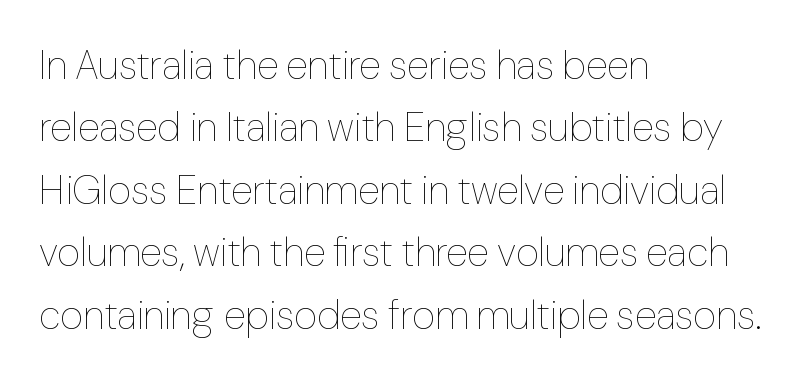
{"italic": "no", "bold": "no", "weight": "thin", "width": "normal", "stroke_contrast": "low", "x_height": "medium", "monospaced": "no", "underline": "no", "align": "left", "line_spacing": "normal", "line_spacing_ratio": 1.56, "letter_spacing": "normal", "letter_spacing_em": 0.0, "glyph_px": 40}
